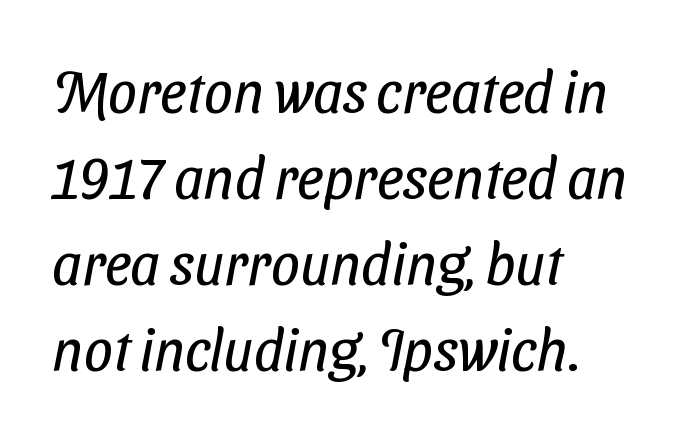
The passage shown is not bold in any degree. Inter-character spacing is left at the font's built-in metrics. Each letter keeps its own natural width here, so spacing adapts to shape. This rendering employs a face without finishing strokes, i.e., a sans-serif.
